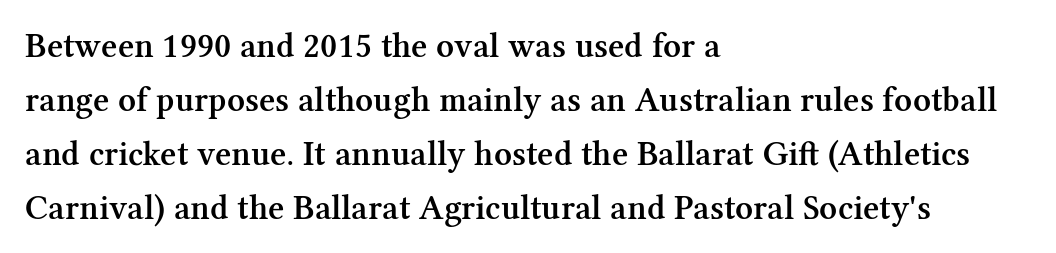
{"serif": "yes", "italic": "no", "bold": "semi", "weight": "semibold", "width": "normal", "stroke_contrast": "medium", "x_height": "medium", "monospaced": "no", "underline": "no", "align": "left", "line_spacing": "normal", "line_spacing_ratio": 1.54, "letter_spacing": "normal", "letter_spacing_em": 0.0, "glyph_px": 35}
